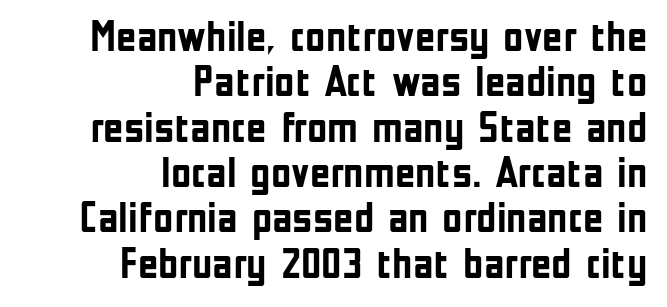
{"serif": "no", "italic": "no", "bold": "yes", "weight": "semibold", "width": "condensed", "stroke_contrast": "low", "x_height": "medium", "monospaced": "no", "underline": "no", "align": "right", "line_spacing": "tight", "line_spacing_ratio": 1.03, "letter_spacing": "normal", "letter_spacing_em": 0.0, "glyph_px": 44}
